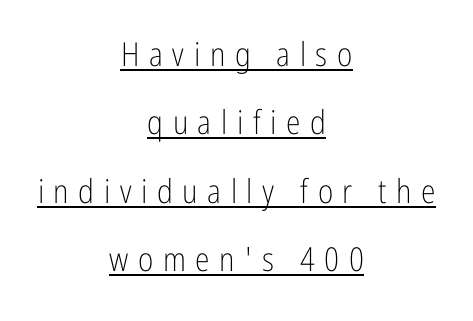
The image shows 33 px light, condensed sans-serif type, upright; set centered, loose line spacing (2.07x), unusually wide letter spacing (+0.29 em), underlined; low stroke contrast and a medium x-height.
